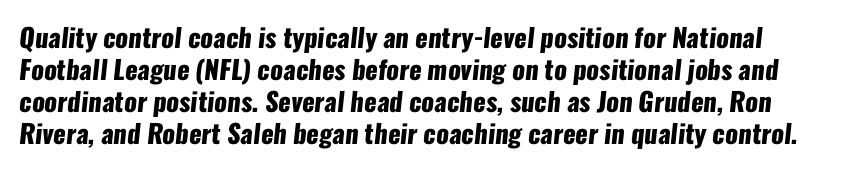
The image shows 26 px bold type; set line spacing 1.23x, normal letter spacing, not underlined.
